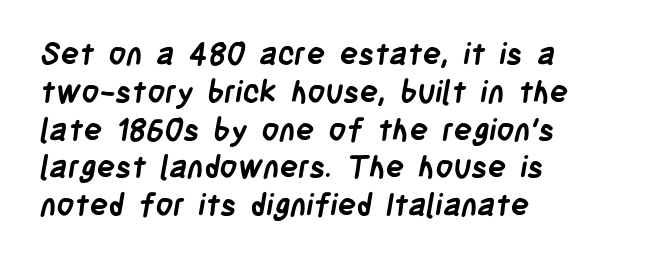
The image shows 31 px semibold, condensed sans-serif type; set left-aligned, line spacing 1.22x, normal letter spacing, not underlined; low stroke contrast and a large x-height.
